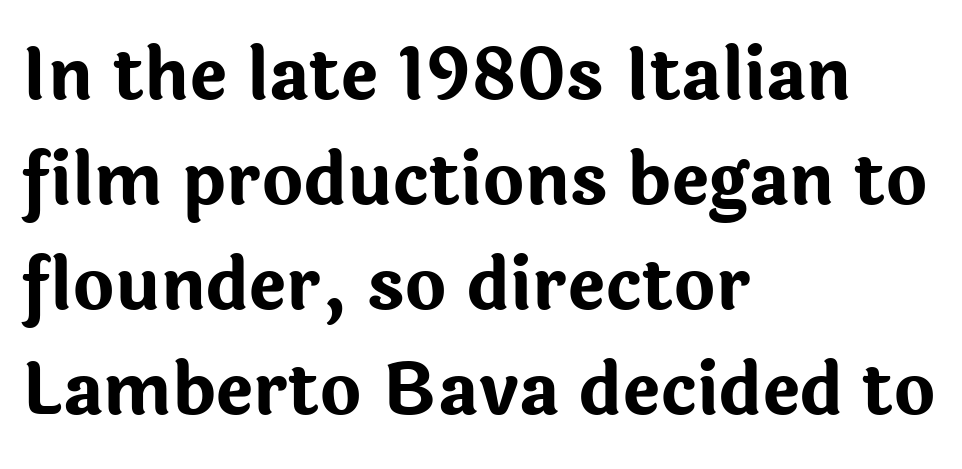
{"serif": "no", "italic": "no", "bold": "yes", "weight": "bold", "width": "normal", "stroke_contrast": "low", "x_height": "medium", "monospaced": "no", "underline": "no", "align": "left", "line_spacing": "normal", "line_spacing_ratio": 1.48, "letter_spacing": "normal", "letter_spacing_em": 0.0, "glyph_px": 71}
